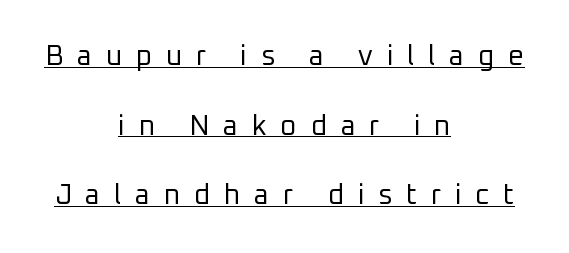
The image shows 28 px regular-weight sans-serif type, upright; set centered, loose line spacing (2.49x), unusually wide letter spacing (+0.49 em), underlined; low stroke contrast and a medium x-height.
